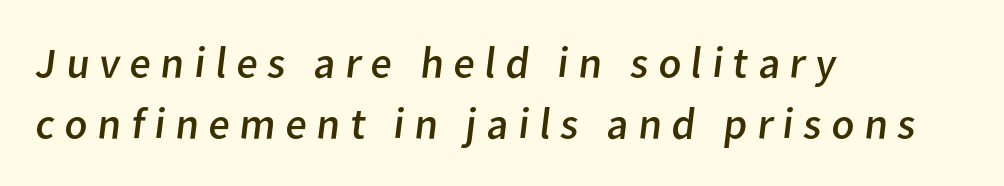
Q: Is the text bold? A: No.
Q: Is the typeface a serif or a sans-serif typeface? A: Sans-serif.
Q: Is the text underlined? A: No.
Q: How is the paragraph aligned? A: Left-aligned.
Q: Is the spacing between letters normal or unusually wide? A: Unusually wide.
Q: Is the spacing between lines tight, normal or loose? A: Normal.
Q: Width (condensed, normal, or wide)? A: Normal.
Q: Stroke contrast? A: Low.
Q: x-height? A: Medium.
Q: Monospaced? A: No.
